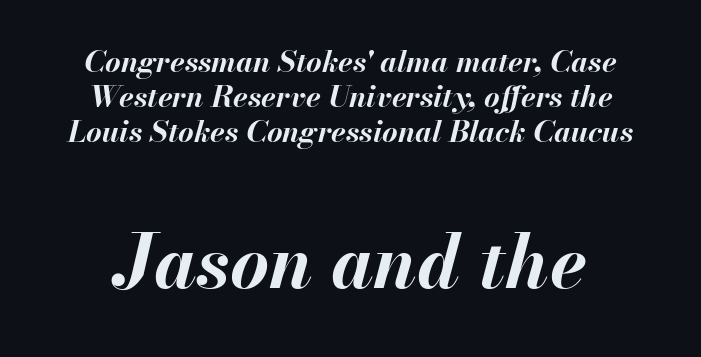
The image shows 75 px bold type, italic (leaning right); set centered, line spacing 1.17x, normal letter spacing, not underlined; the second (bottom) block is 2.5x larger; medium stroke contrast and a small x-height.
